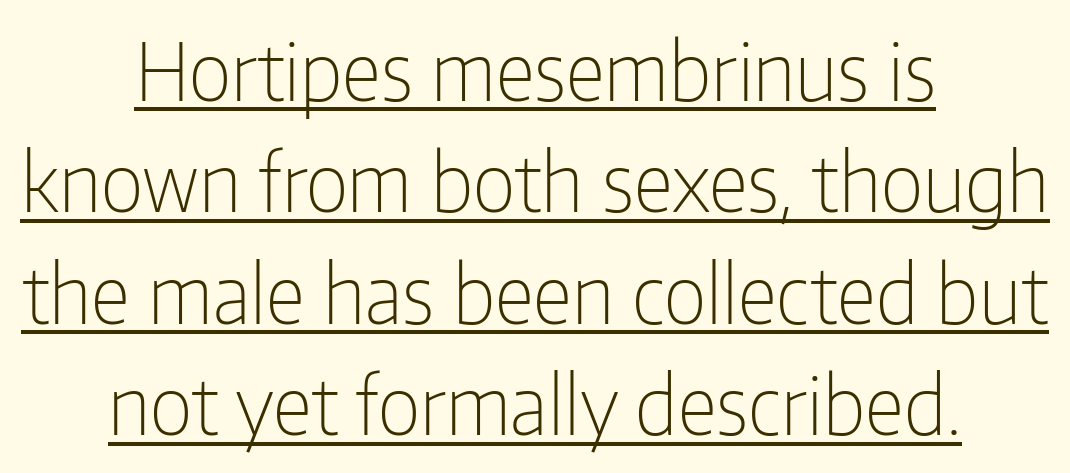
{"serif": "no", "italic": "no", "bold": "no", "weight": "light", "width": "condensed", "stroke_contrast": "low", "x_height": "medium", "monospaced": "no", "underline": "yes", "align": "center", "line_spacing": "normal", "line_spacing_ratio": 1.41, "letter_spacing": "normal", "letter_spacing_em": 0.0, "glyph_px": 79}
